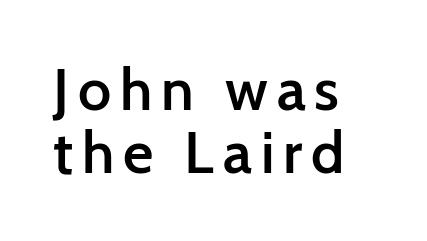
{"serif": "no", "italic": "no", "bold": "semi", "weight": "semibold", "width": "normal", "stroke_contrast": "low", "x_height": "medium", "monospaced": "no", "underline": "no", "align": "left", "line_spacing": "tight", "line_spacing_ratio": 1.06, "glyph_px": 59}
